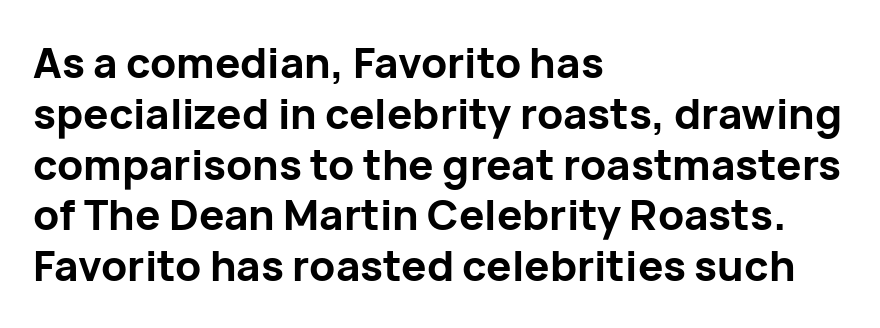
Q: Is the text bold? A: Yes.
Q: Is the text italic (slanted)? A: No, it is upright.
Q: Is the typeface a serif or a sans-serif typeface? A: Sans-serif.
Q: Is the text underlined? A: No.
Q: How is the paragraph aligned? A: Left-aligned.
Q: Is the spacing between letters normal or unusually wide? A: Normal.
Q: Width (condensed, normal, or wide)? A: Normal.
Q: Stroke contrast? A: Low.
Q: x-height? A: Medium.
Q: Monospaced? A: No.
